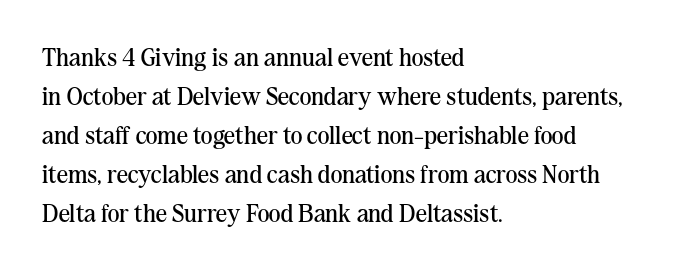
Q: Is the text bold? A: No.
Q: Is the text italic (slanted)? A: No, it is upright.
Q: Is the text underlined? A: No.
Q: How is the paragraph aligned? A: Left-aligned.
Q: Is the spacing between letters normal or unusually wide? A: Normal.
Q: Is the spacing between lines tight, normal or loose? A: Normal.
